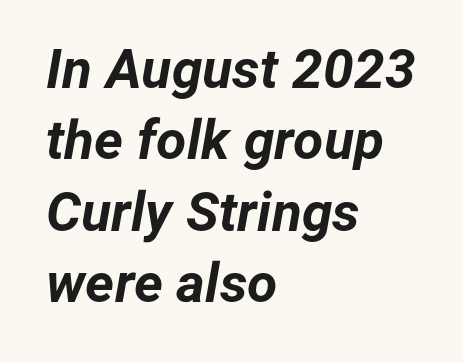
The image shows 55 px bold type, italic (leaning right); set left-aligned, normal line spacing (1.3x), normal letter spacing, not underlined; low stroke contrast and a medium x-height.
